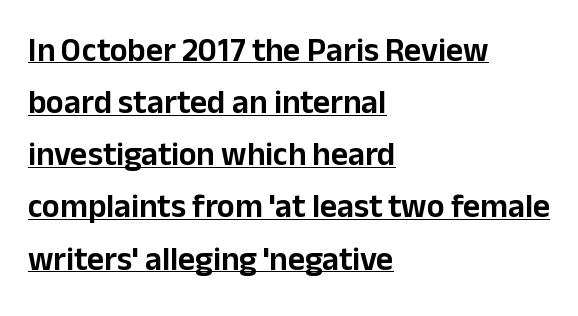
Look at the bottom of the vertical strokes: they stop flat, with no serifs. Decoration check: the copy is underlined. Successive baselines arrive at the customary interval. The compositor pushed each line to the left boundary.
